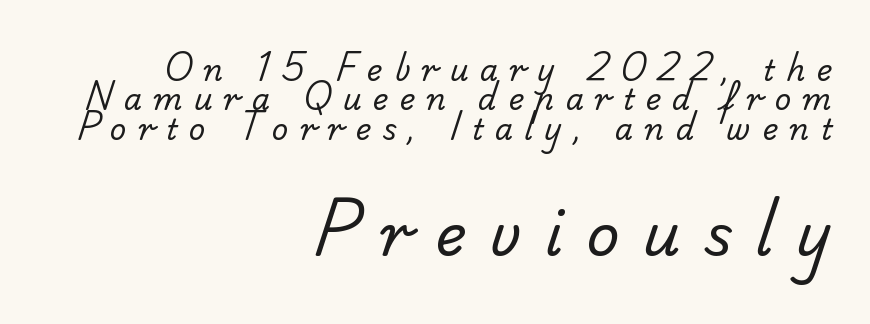
Q: Is the text bold? A: No.
Q: Is the typeface a serif or a sans-serif typeface? A: Sans-serif.
Q: Is the text underlined? A: No.
Q: How is the paragraph aligned? A: Right-aligned.
Q: Is the spacing between letters normal or unusually wide? A: Unusually wide.
Q: Is the spacing between lines tight, normal or loose? A: Tight.
Q: Which block of text is set in a larger size, the first (top) or the second (bottom)? A: The second (bottom) one.
Q: Width (condensed, normal, or wide)? A: Normal.
Q: Stroke contrast? A: Low.
Q: x-height? A: Small.
Q: Monospaced? A: No.
